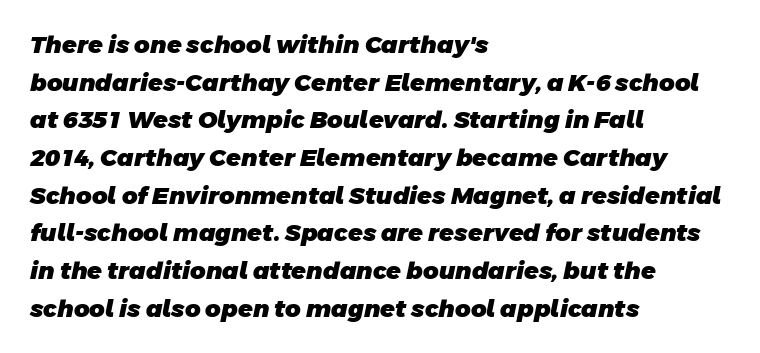
The typesetter chose a ragged-right arrangement here. Heavy, bold letterforms. A normal amount of white space separates one row of letters from the next. A clean baseline with only descenders dipping below it.
